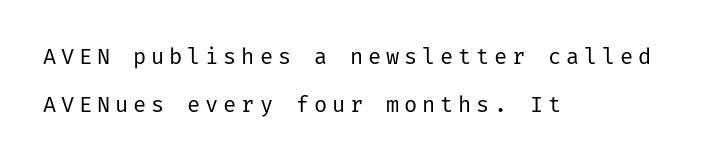
Q: Is the text bold? A: No.
Q: Is the text italic (slanted)? A: No, it is upright.
Q: Is the text underlined? A: No.
Q: How is the paragraph aligned? A: Left-aligned.
Q: Is the spacing between letters normal or unusually wide? A: Unusually wide.
Q: Is the spacing between lines tight, normal or loose? A: Loose.
